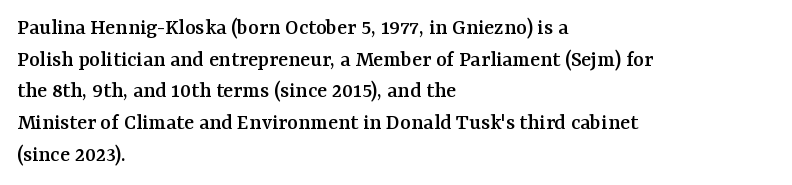
The tracking reads as untouched default to a designer's eye. These lines were composed using upright roman letters. A clean baseline with only descenders dipping below it. The designer left line spacing at the default. The lines are quadded left.
